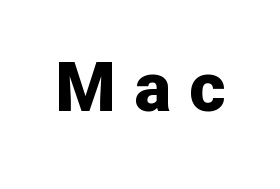
Display-style spreading of the glyphs; the letterfit is very open. You could not count columns in this text — the font is proportionally spaced. Its strokes are broad and dark, the hallmark of bold type. Each letter's strokes conclude bluntly, with no projecting serifs. Lines of text with bare space underneath.
